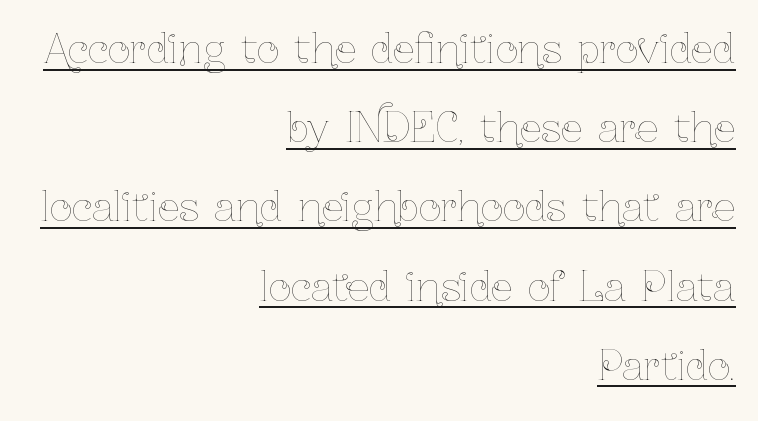
Q: Is the text bold? A: No.
Q: Is the text italic (slanted)? A: No, it is upright.
Q: Is the text underlined? A: Yes.
Q: How is the paragraph aligned? A: Right-aligned.
Q: Is the spacing between letters normal or unusually wide? A: Normal.
Q: Is the spacing between lines tight, normal or loose? A: Loose.
Q: Width (condensed, normal, or wide)? A: Condensed.
Q: Stroke contrast? A: Low.
Q: x-height? A: Medium.
Q: Monospaced? A: No.
